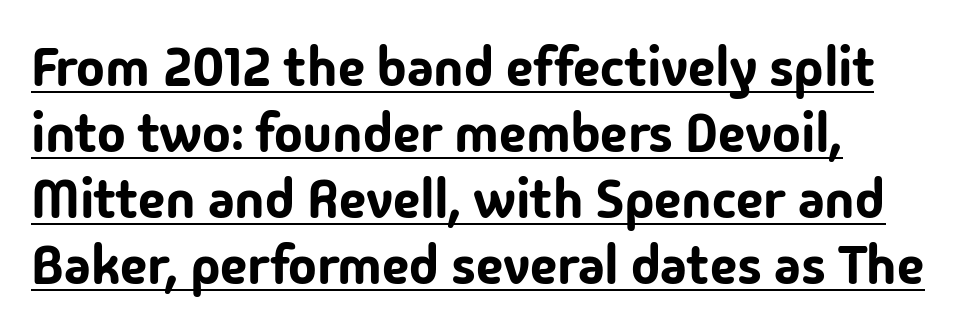
Varying glyph widths throughout — classic text-font behaviour. The paragraph shown leans on its left margin. Like a heading marked for emphasis, these lines bear an underscore. Designer's note — italics off, roman on. Serifs: no, the terminals of the letterforms are clean. There is no visible air inserted between adjacent glyphs.
